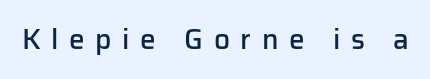
Q: Is the text bold? A: Semi-bold.
Q: Is the text italic (slanted)? A: No, it is upright.
Q: Is the typeface a serif or a sans-serif typeface? A: Sans-serif.
Q: Is the text underlined? A: No.
Q: Is the spacing between letters normal or unusually wide? A: Unusually wide.
Q: Width (condensed, normal, or wide)? A: Normal.
Q: Stroke contrast? A: Low.
Q: x-height? A: Medium.
Q: Monospaced? A: No.
